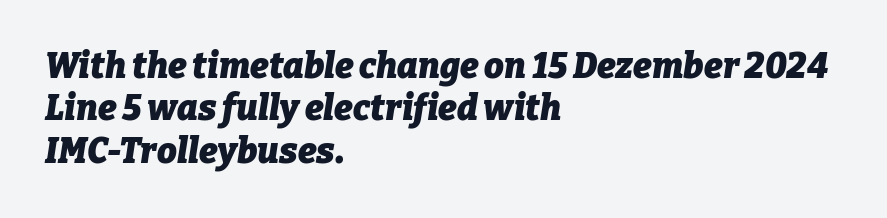
Q: Is the text bold? A: Yes.
Q: Is the text italic (slanted)? A: Yes, it leans right by about 9 degrees.
Q: Is the text underlined? A: No.
Q: How is the paragraph aligned? A: Left-aligned.
Q: Is the spacing between letters normal or unusually wide? A: Normal.
Q: Width (condensed, normal, or wide)? A: Normal.
Q: Stroke contrast? A: Low.
Q: x-height? A: Medium.
Q: Monospaced? A: No.
